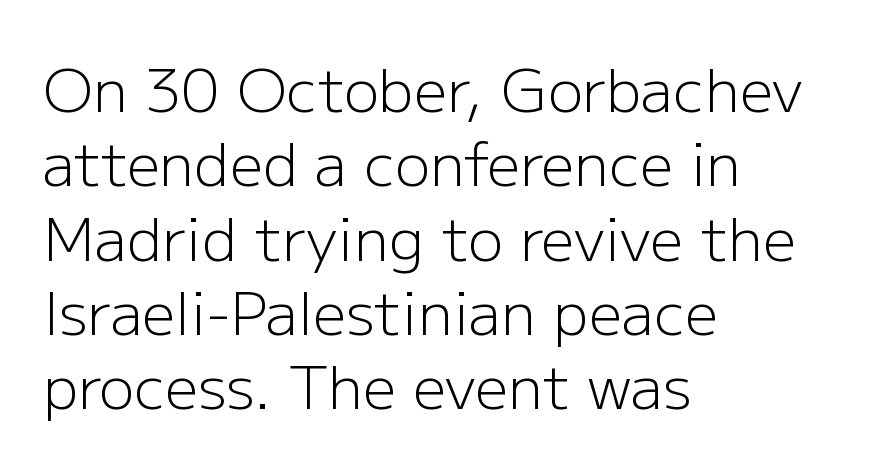
{"serif": "no", "italic": "no", "bold": "no", "weight": "light", "width": "normal", "stroke_contrast": "low", "x_height": "medium", "monospaced": "no", "underline": "no", "align": "left", "line_spacing": "normal", "line_spacing_ratio": 1.26, "letter_spacing": "normal", "letter_spacing_em": 0.0, "glyph_px": 59}
